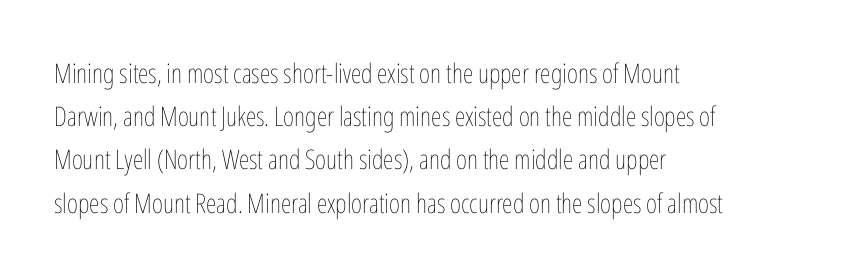
Q: Is the text bold? A: No.
Q: Is the text italic (slanted)? A: No, it is upright.
Q: Is the text underlined? A: No.
Q: How is the paragraph aligned? A: Left-aligned.
Q: Is the spacing between letters normal or unusually wide? A: Normal.
Q: Is the spacing between lines tight, normal or loose? A: Normal.
